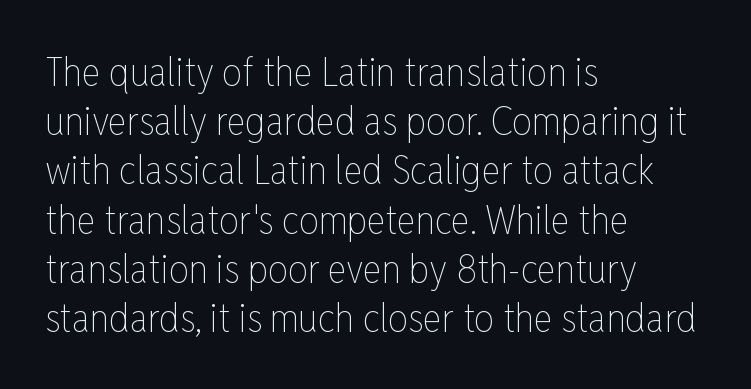
The image shows 40 px thin, condensed type, upright; set left-aligned, line spacing 1.23x, normal letter spacing, not underlined; low stroke contrast and a medium x-height.
